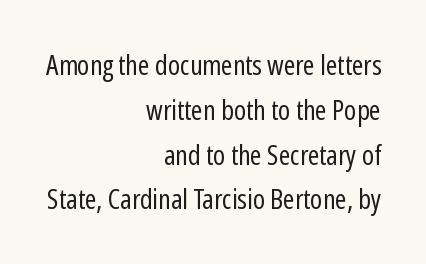
The image shows 28 px regular-weight, condensed sans-serif type, upright; set right-aligned, normal line spacing (1.6x), normal letter spacing, not underlined; low stroke contrast and a medium x-height.
